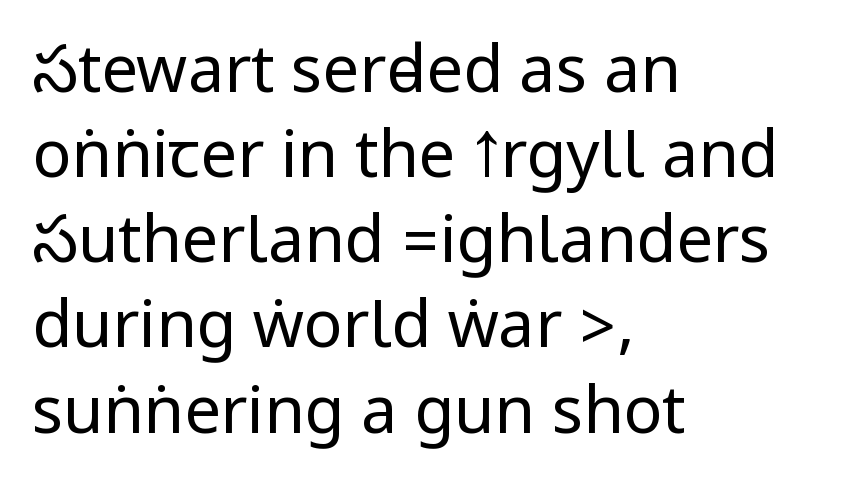
The image shows 65 px regular-weight, condensed sans-serif type, upright; set left-aligned, normal line spacing (1.31x), normal letter spacing, not underlined; low stroke contrast.
